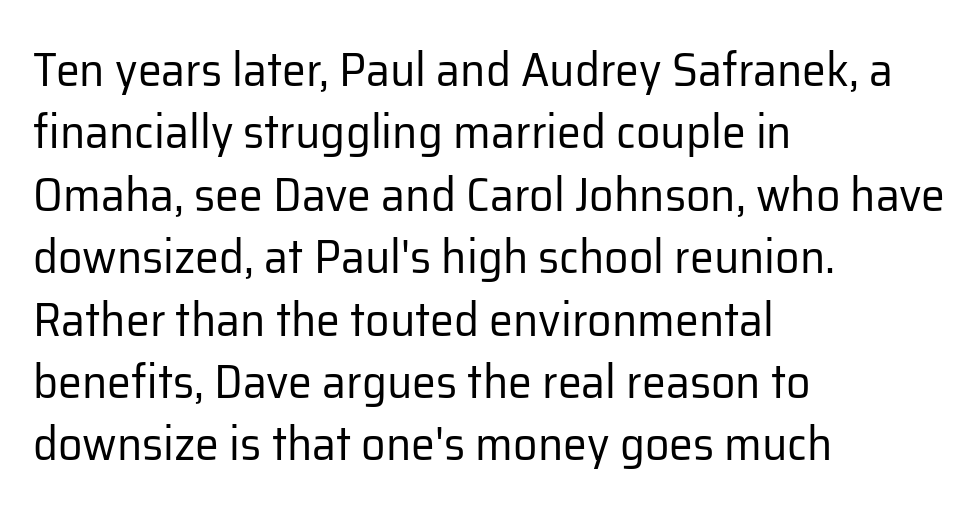
Q: Is the text bold? A: No.
Q: Is the text italic (slanted)? A: No, it is upright.
Q: Is the typeface a serif or a sans-serif typeface? A: Sans-serif.
Q: Is the text underlined? A: No.
Q: How is the paragraph aligned? A: Left-aligned.
Q: Is the spacing between letters normal or unusually wide? A: Normal.
Q: Is the spacing between lines tight, normal or loose? A: Normal.
Q: Width (condensed, normal, or wide)? A: Normal.
Q: Stroke contrast? A: Low.
Q: x-height? A: Medium.
Q: Monospaced? A: No.
